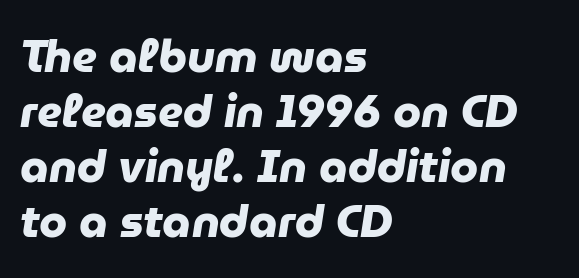
{"serif": "no", "bold": "yes", "weight": "heavy", "width": "normal", "stroke_contrast": "low", "x_height": "medium", "monospaced": "no", "underline": "no", "align": "left", "line_spacing_ratio": 1.22, "letter_spacing": "normal", "letter_spacing_em": 0.0, "glyph_px": 45}
